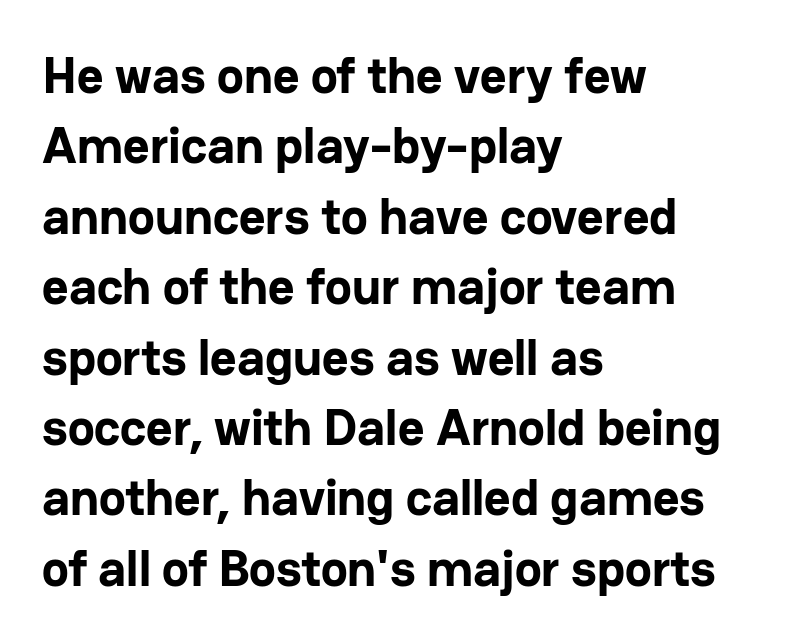
Chunky letters — that's bold for sure. You can tell from the bare stems that sans-serif type was used. Normally led — the rows are evenly, conventionally spaced. Does the lettering tilt? It doesn't — this is upright.
